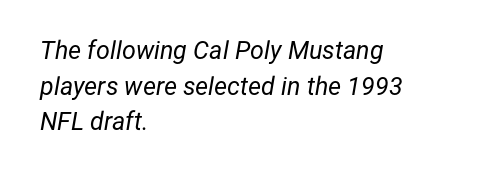
The image shows 25 px text type, italic (leaning right); set left-aligned, normal line spacing (1.43x), normal letter spacing, not underlined.
